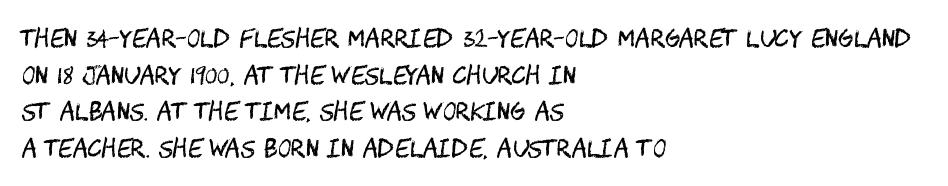
Notice how descenders clear the ascenders below comfortably — that's standard leading. Heft: none added — not bold. Posture: upright roman. The tracking reads as untouched default to a designer's eye. If you drew a ruler down the left edge, every line would touch it.
